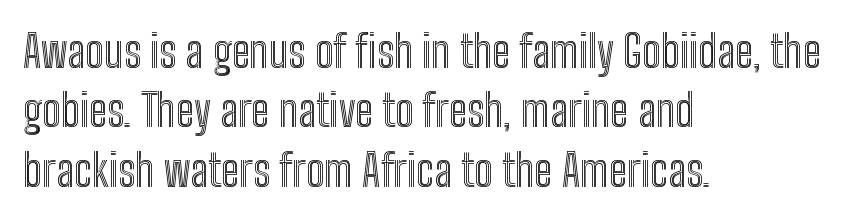
Q: Is the text italic (slanted)? A: No, it is upright.
Q: Is the text underlined? A: No.
Q: How is the paragraph aligned? A: Left-aligned.
Q: Is the spacing between letters normal or unusually wide? A: Normal.
Q: Is the spacing between lines tight, normal or loose? A: Normal.
Q: Width (condensed, normal, or wide)? A: Condensed.
Q: x-height? A: Medium.
Q: Monospaced? A: No.
